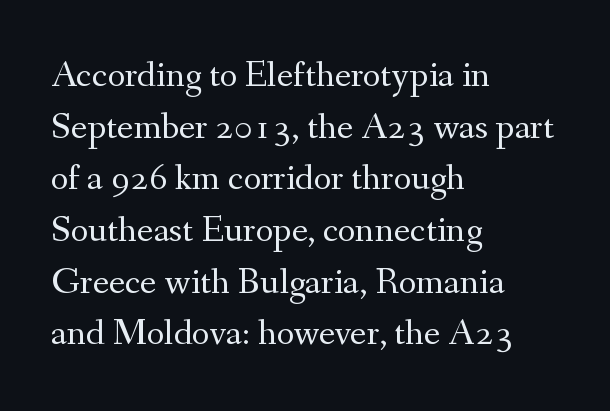
These lines stack with their left ends in a neat column. Yep, those are serifs on the letters. The foot of each line stays bare and open. This sample keeps an unexceptional amount of space between lines. The tracking reads as untouched default to a designer's eye.
